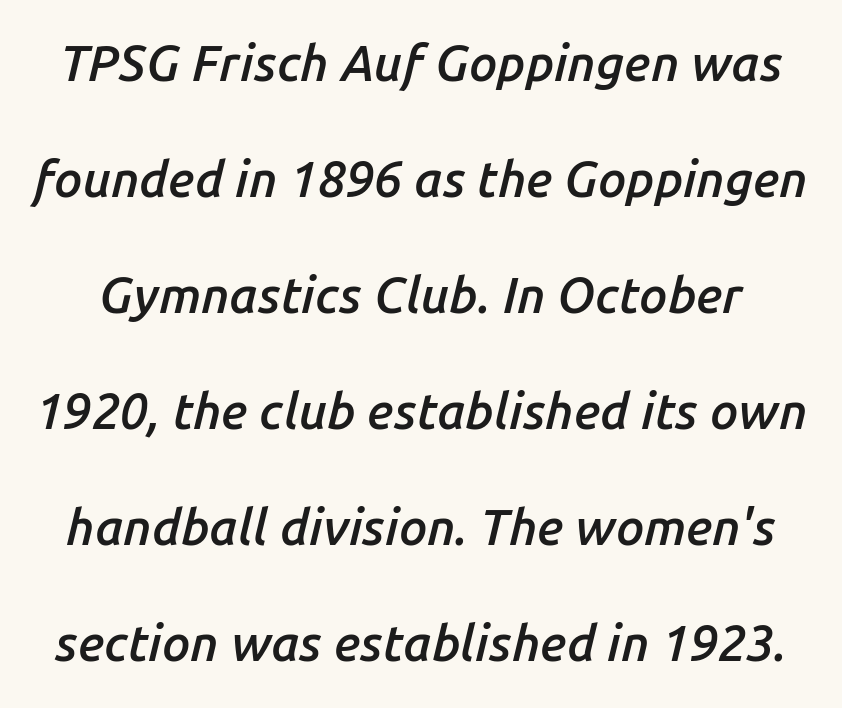
The image shows 50 px semibold type, italic (leaning right); set loose line spacing (2.32x), normal letter spacing, not underlined; low stroke contrast and a medium x-height.
